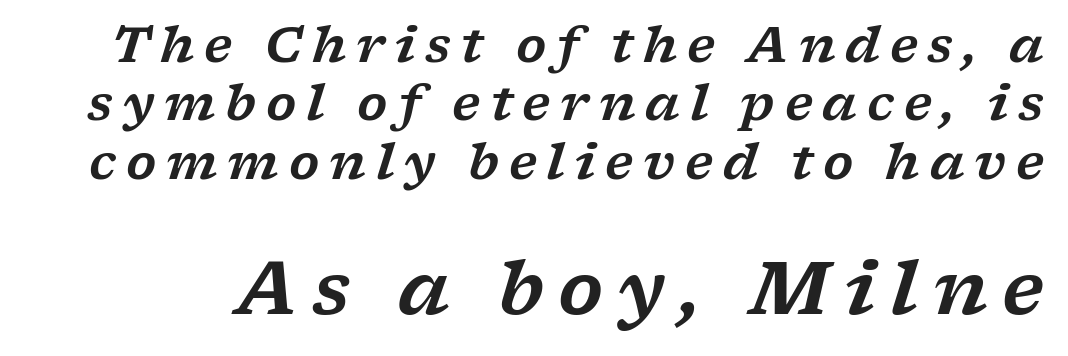
Compared with ordinary roman type, these characters are visibly tilted. Varying glyph widths throughout — classic text-font behaviour. Caption: expanded tracking, letters set apart. Top chunk: small. Bottom chunk: large. Clear beneath every line of the passage.
